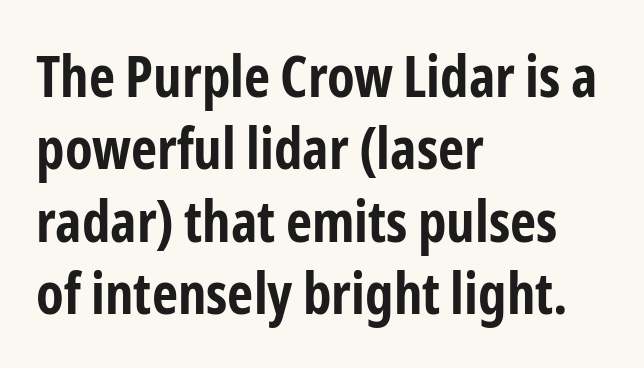
{"serif": "no", "italic": "no", "bold": "yes", "weight": "bold", "width": "condensed", "stroke_contrast": "low", "x_height": "medium", "monospaced": "no", "underline": "no", "align": "left", "line_spacing": "normal", "line_spacing_ratio": 1.27, "letter_spacing": "normal", "letter_spacing_em": 0.0, "glyph_px": 57}
